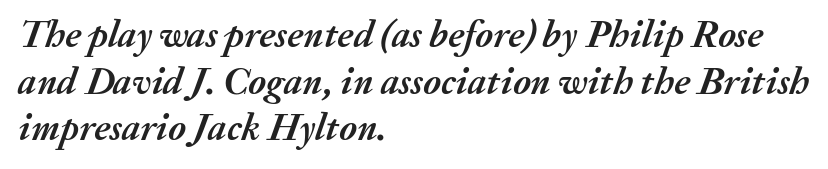
Q: Is the text bold? A: Yes.
Q: Is the text italic (slanted)? A: Yes, it leans right by about 20 degrees.
Q: Is the text underlined? A: No.
Q: How is the paragraph aligned? A: Left-aligned.
Q: Is the spacing between letters normal or unusually wide? A: Normal.
Q: Width (condensed, normal, or wide)? A: Normal.
Q: Stroke contrast? A: Medium.
Q: x-height? A: Medium.
Q: Monospaced? A: No.
